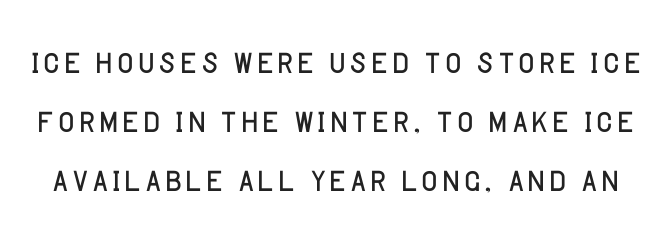
The zone under the glyphs is completely vacant. The cut favours lightness, reaching ordinary text weight at its darkest. Caption: standard tracking, unaltered. Posture: upright roman. Character widths vary here, with narrow letters taking less room than wide ones. Horizontal bands of white between lines are of average thickness.
